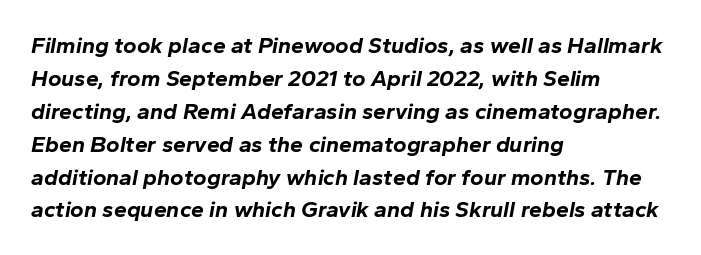
The strokes are fattened all the way to bold. Quick note: interline space is typical. A typesetter would mark this as italic. This rendering leaves character spacing at its baseline value. Horizontal alignment here is leftward, the default for most running prose. Check the space under the baseline: it is left empty.
